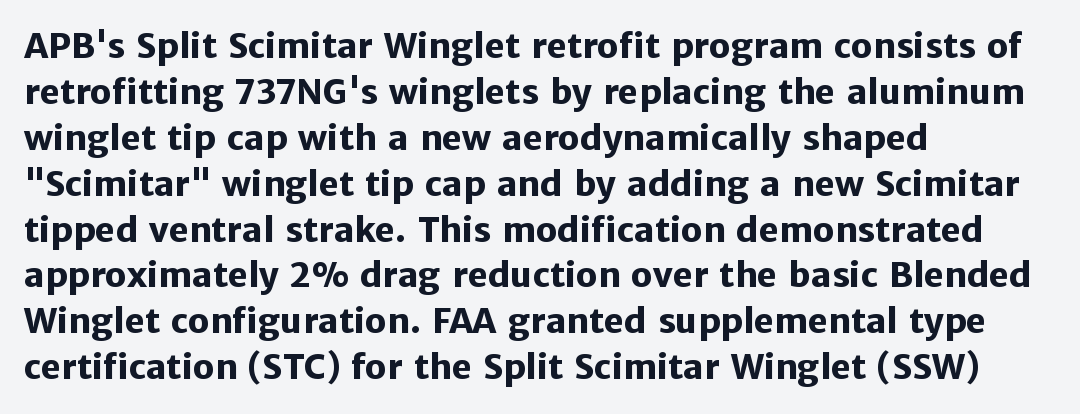
{"serif": "no", "italic": "no", "bold": "yes", "weight": "heavy", "width": "normal", "stroke_contrast": "low", "x_height": "medium", "monospaced": "no", "underline": "no", "align": "left", "line_spacing": "normal", "line_spacing_ratio": 1.35, "letter_spacing": "normal", "letter_spacing_em": 0.0, "glyph_px": 34}
